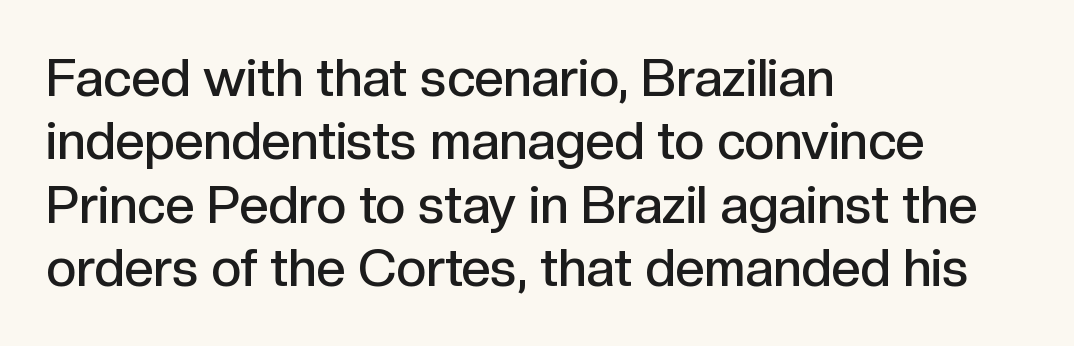
{"serif": "no", "italic": "no", "bold": "semi", "weight": "semibold", "width": "normal", "x_height": "medium", "monospaced": "no", "underline": "no", "align": "left", "line_spacing_ratio": 1.22, "letter_spacing": "normal", "letter_spacing_em": 0.0, "glyph_px": 52}
